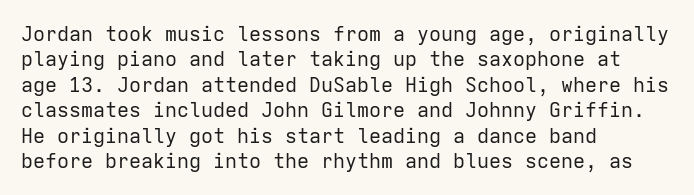
The rows are spaced the way most documents space them. Weight: in the light-to-regular range. Each word holds together tightly as a unit, with standard inter-letter gaps. Nobody drew a line under any word here.
